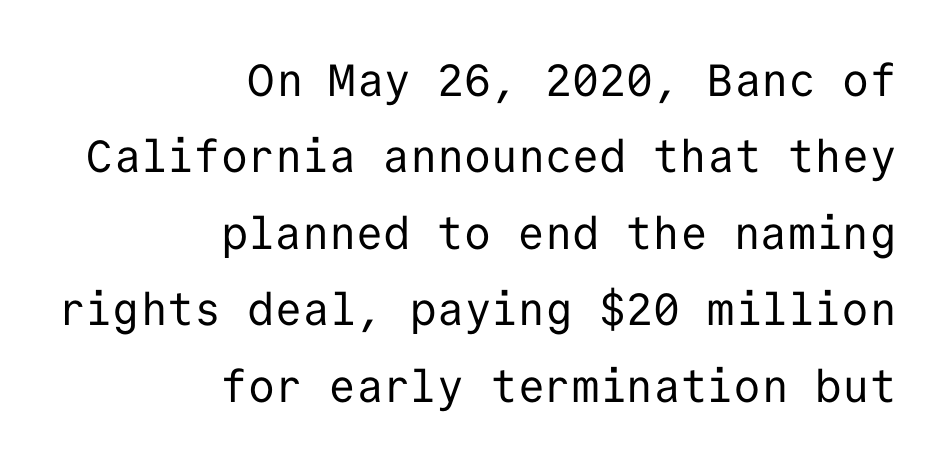
Q: Is the text bold? A: No.
Q: Is the text italic (slanted)? A: No, it is upright.
Q: Is the typeface a serif or a sans-serif typeface? A: Sans-serif.
Q: Is the text underlined? A: No.
Q: How is the paragraph aligned? A: Right-aligned.
Q: Is the spacing between letters normal or unusually wide? A: Normal.
Q: Is the spacing between lines tight, normal or loose? A: Normal.
Q: Width (condensed, normal, or wide)? A: Normal.
Q: Stroke contrast? A: Low.
Q: x-height? A: Medium.
Q: Monospaced? A: Yes.
